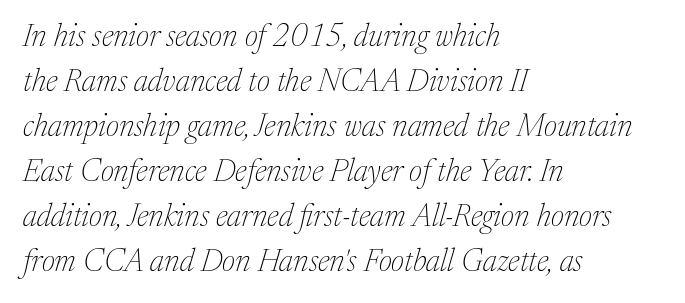
{"serif": "yes", "italic": "yes", "lean": "right", "slant_degrees": 17, "bold": "no", "weight": "thin", "width": "normal", "stroke_contrast": "medium", "x_height": "medium", "monospaced": "no", "underline": "no", "align": "left", "line_spacing": "normal", "line_spacing_ratio": 1.45, "letter_spacing": "normal", "letter_spacing_em": 0.0, "glyph_px": 31}
